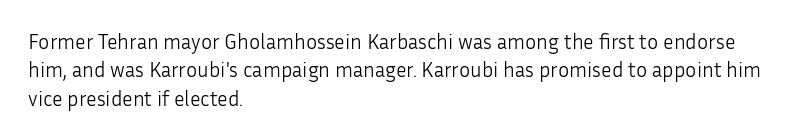
The image shows 21 px text type, upright; set left-aligned, normal line spacing (1.35x), normal letter spacing, not underlined.
